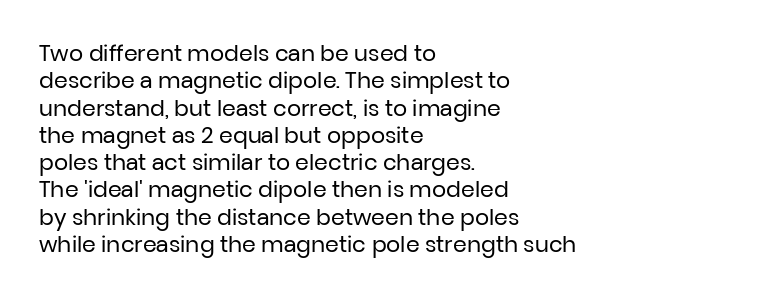
Q: Is the text bold? A: No.
Q: Is the text italic (slanted)? A: No, it is upright.
Q: Is the text underlined? A: No.
Q: How is the paragraph aligned? A: Left-aligned.
Q: Is the spacing between letters normal or unusually wide? A: Normal.
